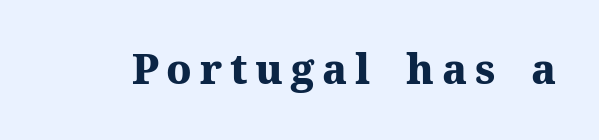
Spacing verdict: proportional, widths tailored to each character. The letters carry serifs — small finishing strokes at the ends of their stems. The area under the type is left untouched. The sample has been set heavy, in full bold. A roman cut, with each character standing at attention.
